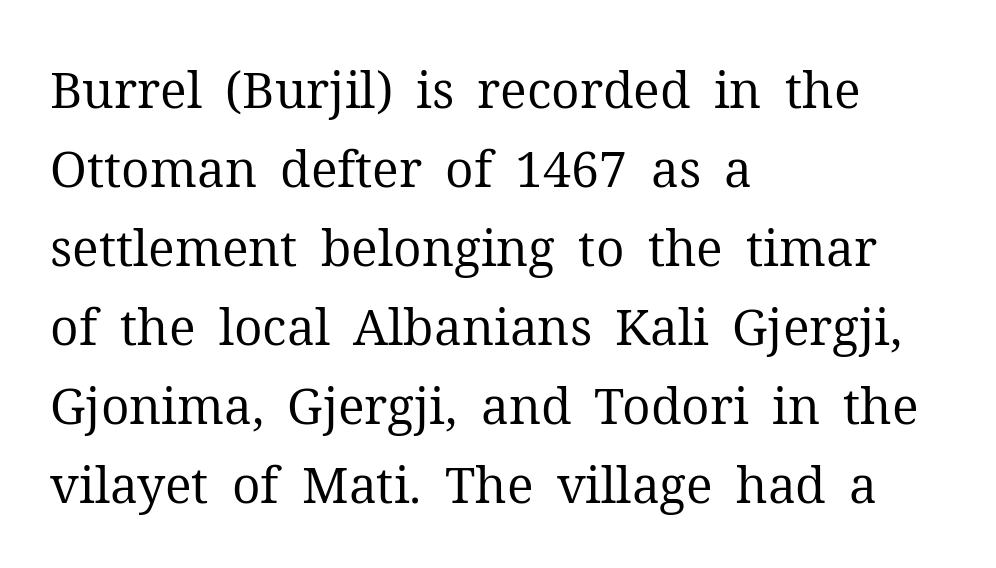
Q: Is the text bold? A: No.
Q: Is the text italic (slanted)? A: No, it is upright.
Q: Is the typeface a serif or a sans-serif typeface? A: Serif.
Q: Is the text underlined? A: No.
Q: How is the paragraph aligned? A: Left-aligned.
Q: Is the spacing between letters normal or unusually wide? A: Normal.
Q: Is the spacing between lines tight, normal or loose? A: Normal.
Q: Width (condensed, normal, or wide)? A: Normal.
Q: Stroke contrast? A: Medium.
Q: x-height? A: Medium.
Q: Monospaced? A: No.
